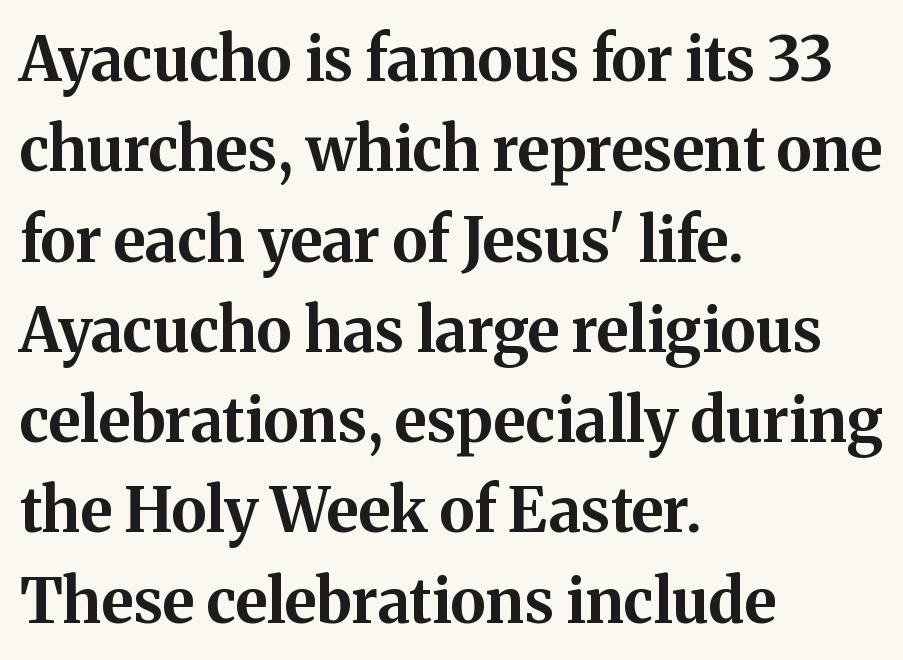
Q: Is the text bold? A: Yes.
Q: Is the text italic (slanted)? A: No, it is upright.
Q: Is the typeface a serif or a sans-serif typeface? A: Serif.
Q: Is the text underlined? A: No.
Q: How is the paragraph aligned? A: Left-aligned.
Q: Is the spacing between letters normal or unusually wide? A: Normal.
Q: Is the spacing between lines tight, normal or loose? A: Normal.
Q: Width (condensed, normal, or wide)? A: Normal.
Q: Stroke contrast? A: Medium.
Q: x-height? A: Medium.
Q: Monospaced? A: No.
